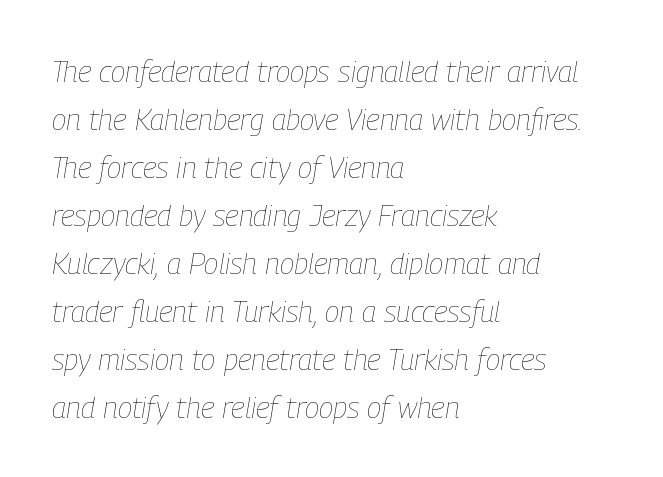
{"italic": "yes", "lean": "right", "slant_degrees": 9, "bold": "no", "weight": "thin", "width": "condensed", "stroke_contrast": "low", "x_height": "medium", "monospaced": "no", "underline": "no", "align": "left", "line_spacing": "normal", "line_spacing_ratio": 1.6, "letter_spacing": "normal", "letter_spacing_em": 0.0, "glyph_px": 30}
